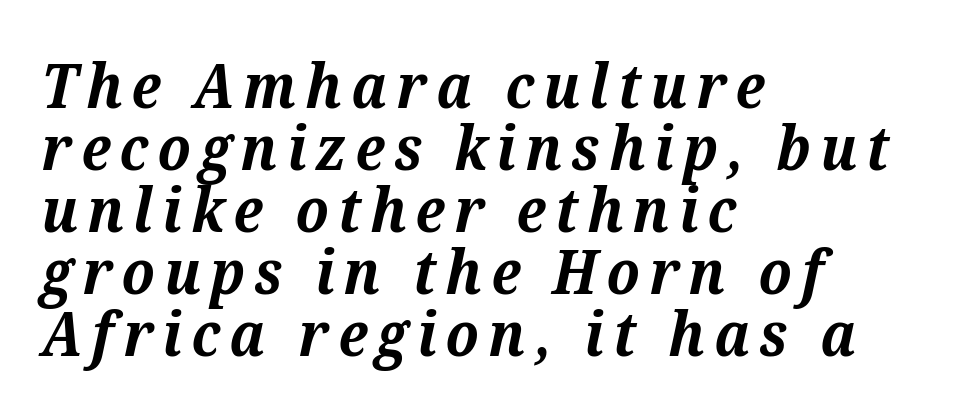
The image shows 62 px bold serif type, italic (leaning right); set left-aligned, tight line spacing (1.0x), not underlined; medium stroke contrast and a medium x-height.
